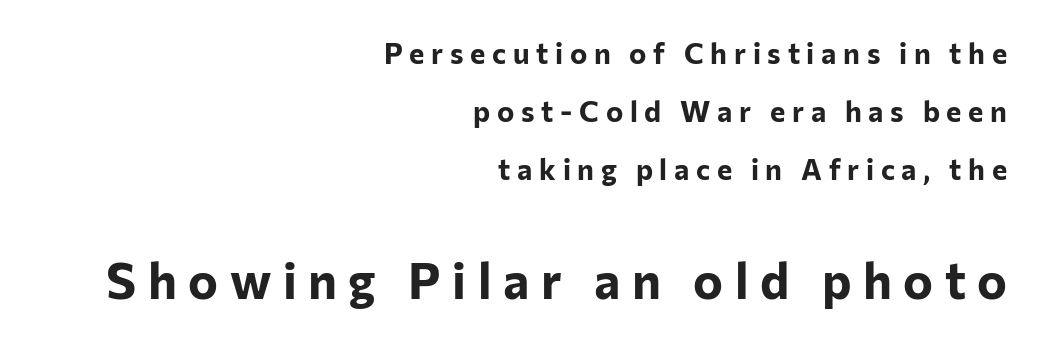
{"serif": "no", "italic": "no", "bold": "yes", "weight": "bold", "width": "normal", "stroke_contrast": "low", "x_height": "medium", "monospaced": "no", "underline": "no", "align": "right", "line_spacing": "loose", "line_spacing_ratio": 2.0, "letter_spacing": "wide", "letter_spacing_em": 0.23, "larger_block": "second", "size_ratio": 1.72, "glyph_px": 50}
